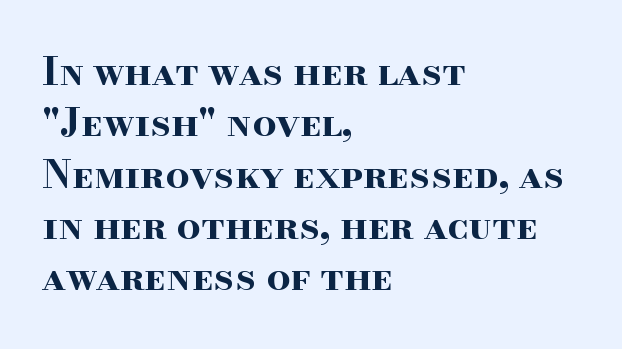
Is there much room between lines? A standard amount, neither cramped nor airy. Horizontally, the lines are justified to the leading edge only. The strokes are fattened all the way to bold. This sample uses a serif face.
